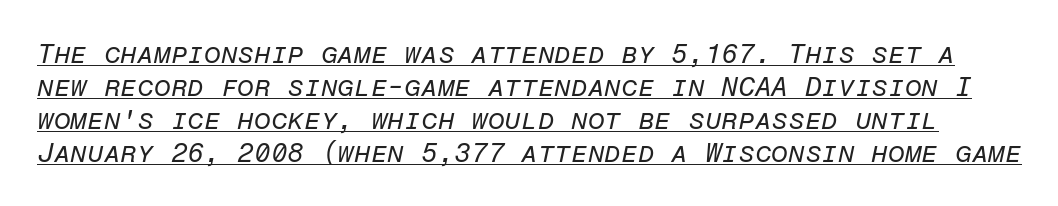
{"italic": "yes", "lean": "right", "slant_degrees": 12, "bold": "no", "underline": "yes", "line_spacing_ratio": 1.22, "letter_spacing": "normal", "letter_spacing_em": 0.0, "glyph_px": 27}
